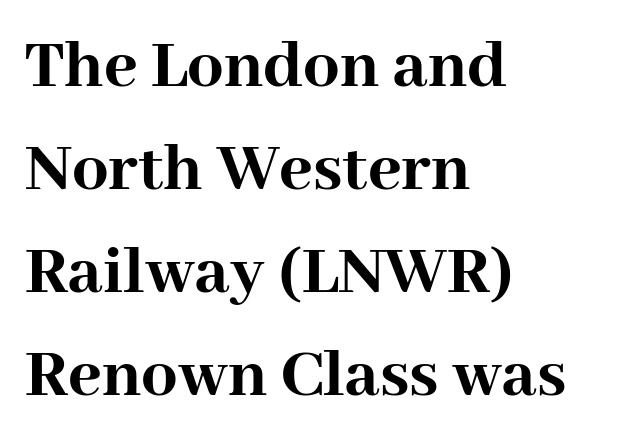
The image shows 72 px semibold serif type, upright; set left-aligned, normal line spacing (1.43x), normal letter spacing, not underlined; high stroke contrast and a medium x-height.
